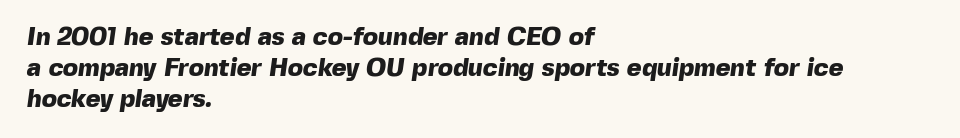
The image shows 25 px bold type; set left-aligned, line spacing 1.24x, normal letter spacing, not underlined.
